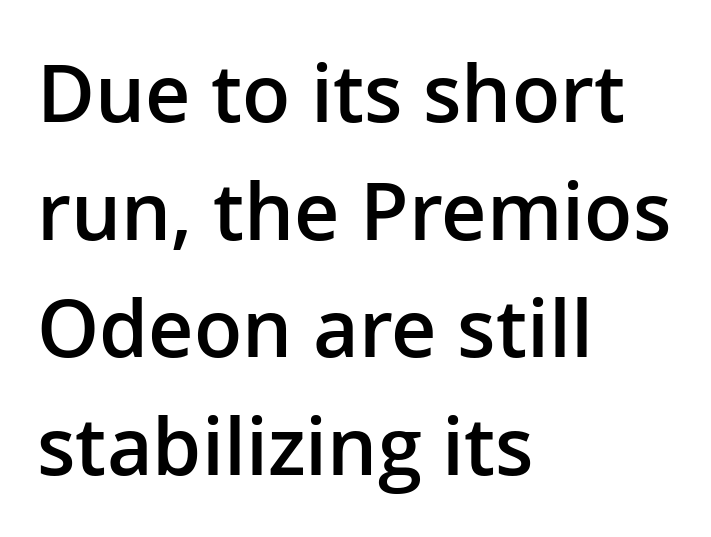
Look at the stroke-to-counter ratio: somewhat heavy, a semibold. These lines sit exactly where default settings would place them. The specimen omits any rule beneath the text block's lines. Nope, no serifs anywhere on these letters.
